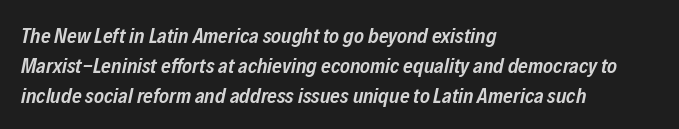
The image shows 21 px text type, italic (leaning right); set left-aligned, normal line spacing (1.44x), normal letter spacing, not underlined.
